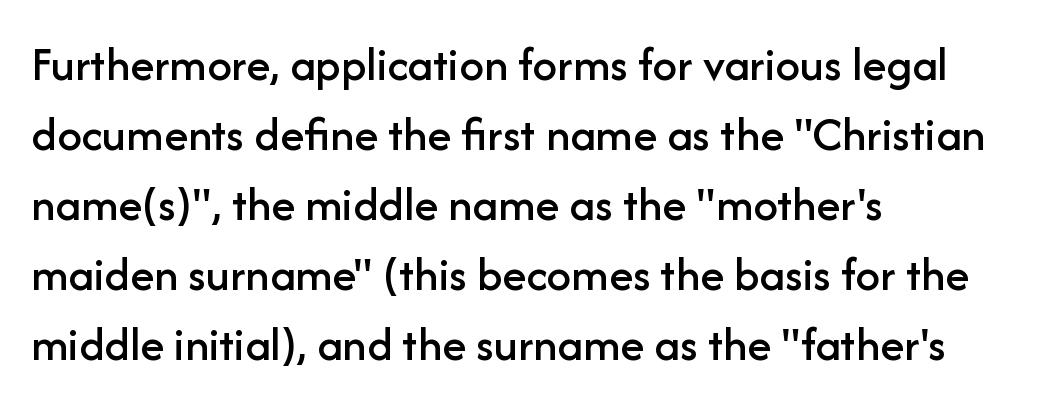
{"serif": "no", "italic": "no", "width": "normal", "stroke_contrast": "low", "x_height": "medium", "monospaced": "no", "underline": "no", "align": "left", "line_spacing": "normal", "line_spacing_ratio": 1.43, "letter_spacing": "normal", "letter_spacing_em": 0.0, "glyph_px": 49}
